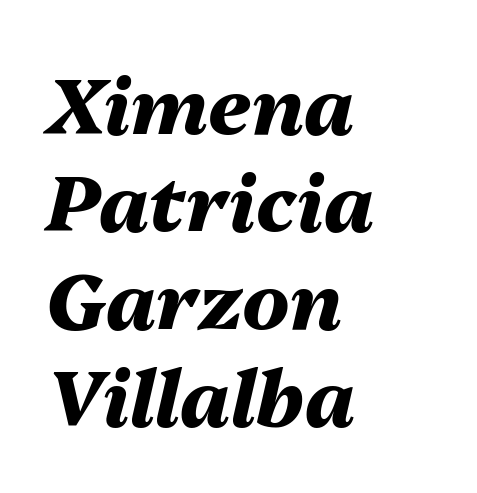
{"italic": "yes", "lean": "right", "slant_degrees": 13, "bold": "yes", "weight": "heavy", "width": "normal", "stroke_contrast": "medium", "x_height": "medium", "monospaced": "no", "underline": "no", "align": "left", "line_spacing": "normal", "line_spacing_ratio": 1.25, "letter_spacing": "normal", "letter_spacing_em": 0.0, "glyph_px": 78}
